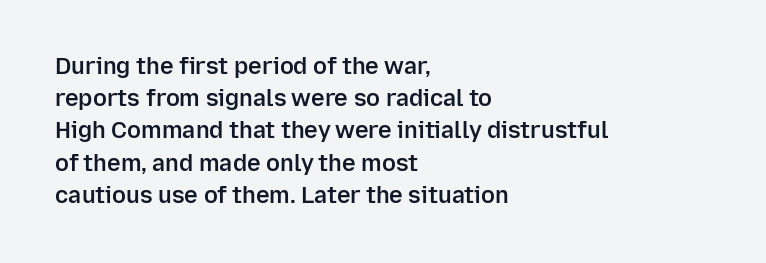
Q: Is the text bold? A: Semi-bold.
Q: Is the text italic (slanted)? A: No, it is upright.
Q: Is the text underlined? A: No.
Q: How is the paragraph aligned? A: Left-aligned.
Q: Is the spacing between letters normal or unusually wide? A: Normal.
Q: Is the spacing between lines tight, normal or loose? A: Normal.
